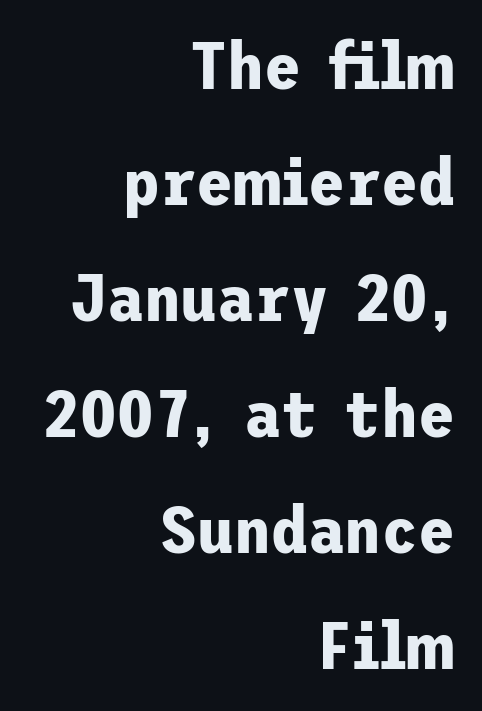
All the whitespace from short lines collects on the left. Characters remain perfectly vertical along every line. Emphasis by weight is at full strength: bold. Type without underlining. This rendering leaves character spacing at its baseline value. In terms of letterform style, serifs are entirely absent.
